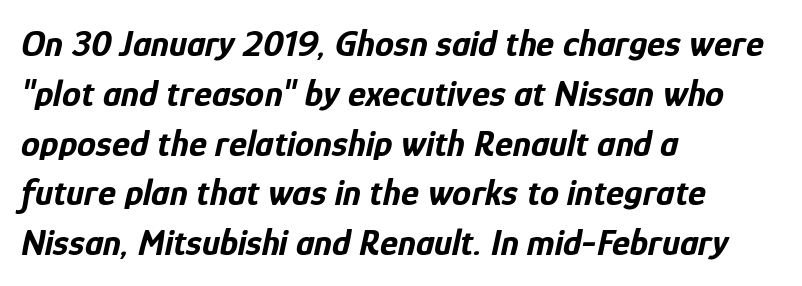
The image shows 38 px bold, condensed type, italic (leaning right); set left-aligned, normal line spacing (1.31x), normal letter spacing, not underlined; low stroke contrast and a medium x-height.
